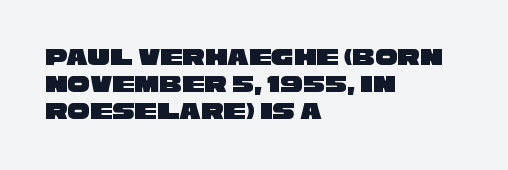
The image shows 25 px text type; set left-aligned, tight line spacing (1.09x), normal letter spacing, not underlined.
